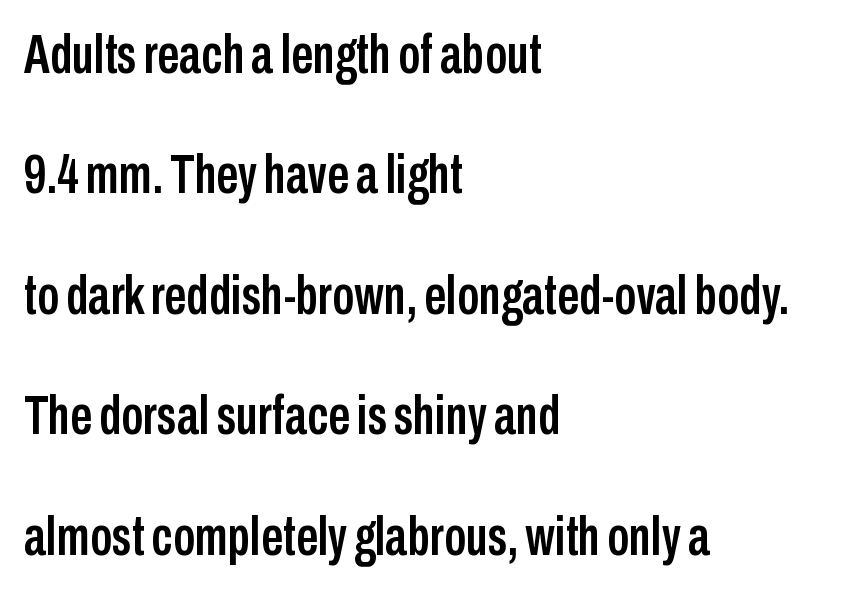
The image shows 55 px condensed sans-serif type, upright; set left-aligned, loose line spacing (2.19x), normal letter spacing, not underlined; low stroke contrast and a medium x-height.
